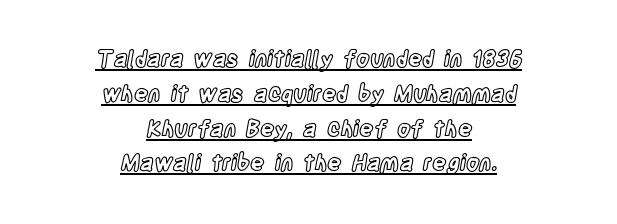
The image shows 22 px text type; set centered, normal line spacing (1.58x), normal letter spacing, underlined.
